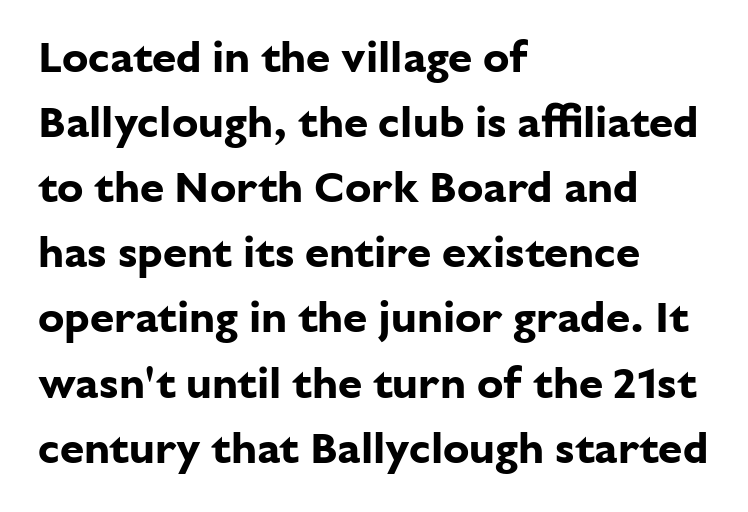
Does the leading feel generous? No, just average. The text was rendered using a sans face with plain stroke endings. This sample uses an upright cut, with every glyph sitting square on the baseline. Proportional: the letters do not fall into vertical columns.
